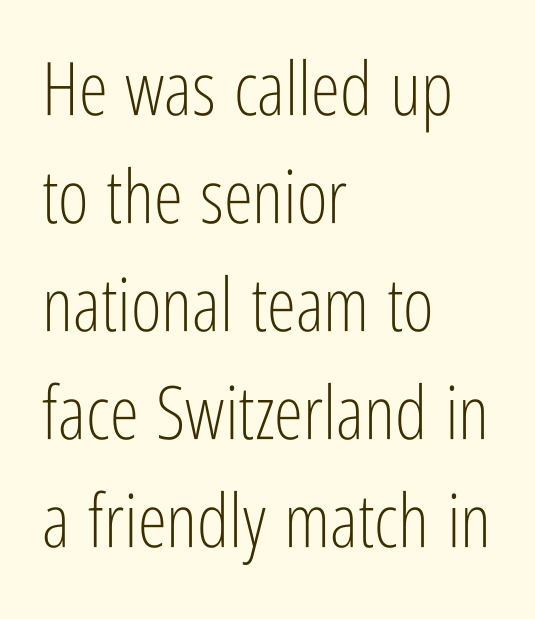
Q: Is the text bold? A: No.
Q: Is the text italic (slanted)? A: No, it is upright.
Q: Is the typeface a serif or a sans-serif typeface? A: Sans-serif.
Q: Is the text underlined? A: No.
Q: How is the paragraph aligned? A: Left-aligned.
Q: Is the spacing between letters normal or unusually wide? A: Normal.
Q: Is the spacing between lines tight, normal or loose? A: Normal.
Q: Width (condensed, normal, or wide)? A: Condensed.
Q: Stroke contrast? A: Low.
Q: x-height? A: Medium.
Q: Monospaced? A: No.
